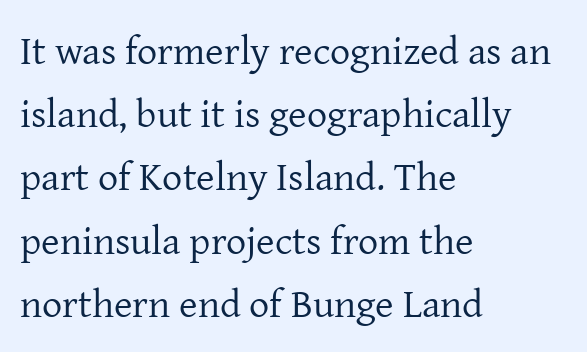
The line texture is even and compact thanks to regular tracking. Stroke thickness stays within the range of a standard reading face or lighter. The letters advance in unequal steps, a hallmark of proportional type. No italicization has been applied; the sample stays upright. Does the type have serifs? Yes, each stem ends in a small foot. Nobody drew a line under any word here.
